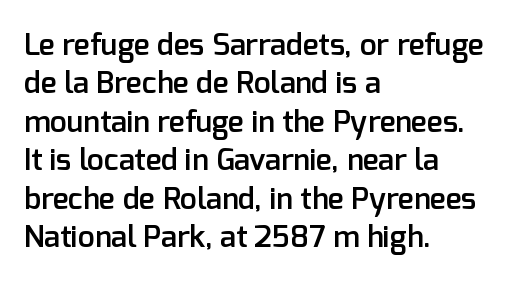
Layout note: lines flush left. Posture: straight, roman, zero tilt. Notice how descenders clear the ascenders below comfortably — that's standard leading. Regarding serifs, this sample does without them.
